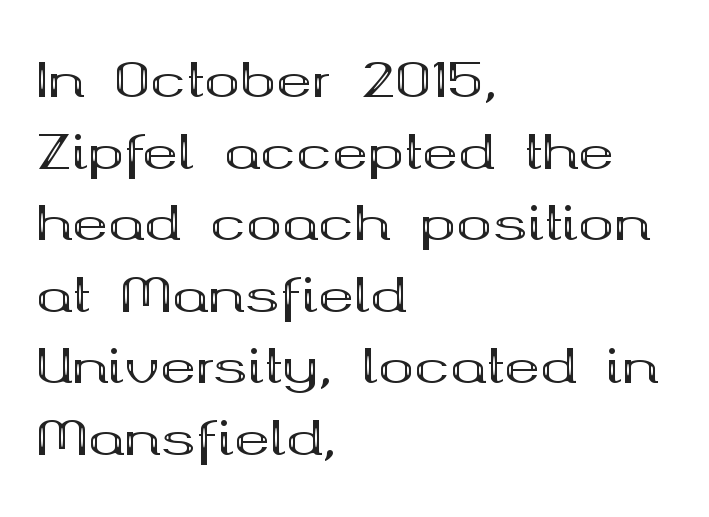
The image shows 48 px bold, wide serif type, upright; set left-aligned, normal line spacing (1.49x), normal letter spacing, not underlined; medium stroke contrast and a medium x-height.
